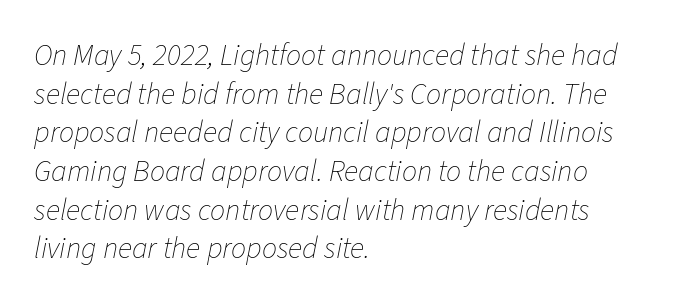
Regarding leading, the lines here are spaced in the standard way. Is the letter spacing exaggerated? No — it looks like the ordinary default. These lines are rendered in a variable-pitch font. This rendering uses left alignment, leaving the right contour irregular. The whole block is typeset with a tilt. Underlining? Definitely not there.
